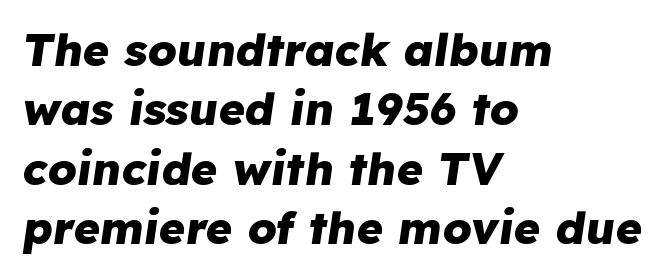
{"italic": "yes", "lean": "right", "slant_degrees": 8, "bold": "yes", "weight": "heavy", "width": "normal", "stroke_contrast": "low", "x_height": "medium", "monospaced": "no", "underline": "no", "align": "left", "line_spacing": "normal", "line_spacing_ratio": 1.32, "letter_spacing": "normal", "letter_spacing_em": 0.0, "glyph_px": 45}
